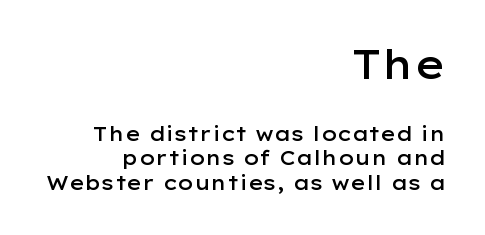
The image shows 40 px semibold, wide sans-serif type, upright; set right-aligned, line spacing 1.24x, normal letter spacing, not underlined; the first (top) block is 2.0x larger; low stroke contrast and a medium x-height.
